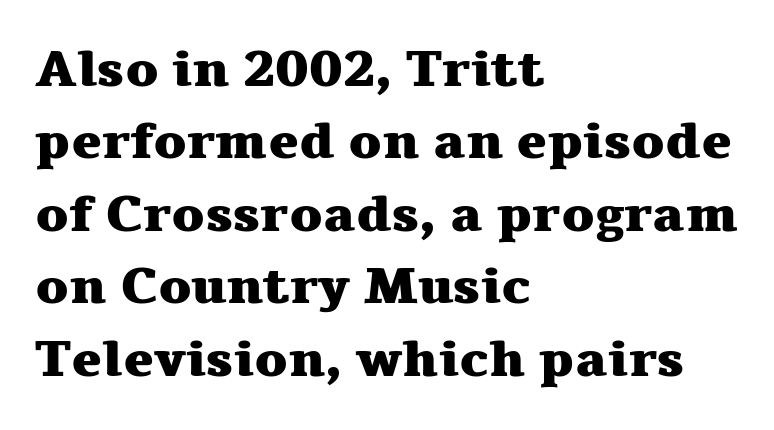
The image shows 51 px heavy, wide serif type, upright; set left-aligned, normal line spacing (1.42x), normal letter spacing, not underlined; medium stroke contrast and a medium x-height.
